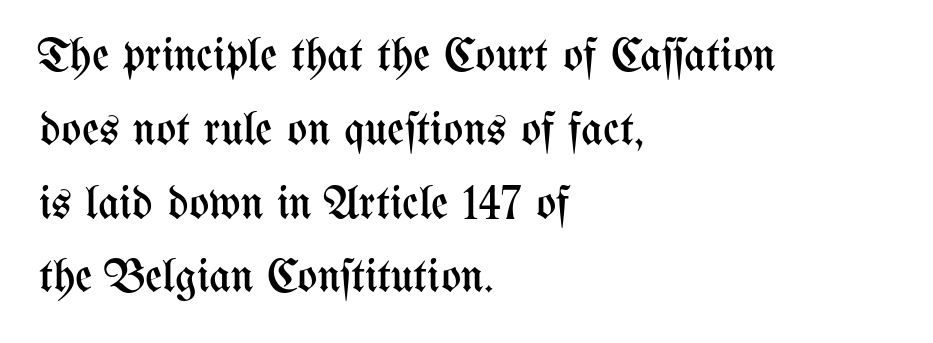
Q: Is the text bold? A: No.
Q: Is the text italic (slanted)? A: No, it is upright.
Q: Is the text underlined? A: No.
Q: How is the paragraph aligned? A: Left-aligned.
Q: Is the spacing between letters normal or unusually wide? A: Normal.
Q: Is the spacing between lines tight, normal or loose? A: Normal.
Q: Width (condensed, normal, or wide)? A: Condensed.
Q: Stroke contrast? A: Medium.
Q: x-height? A: Medium.
Q: Monospaced? A: No.
